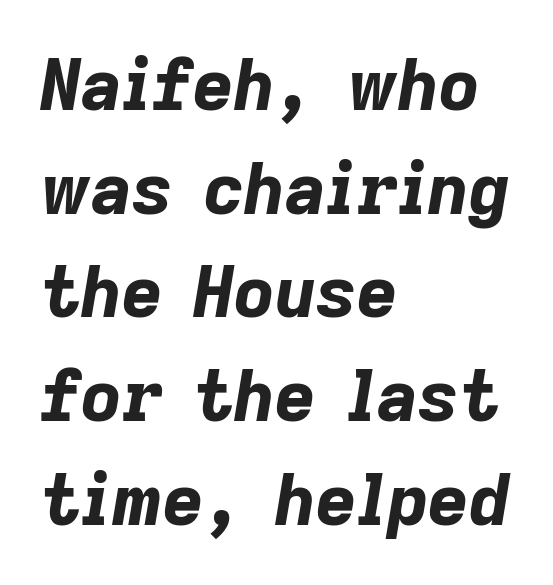
The image shows 71 px bold type, italic (leaning right); set left-aligned, normal line spacing (1.46x), normal letter spacing, not underlined; low stroke contrast and a medium x-height.
